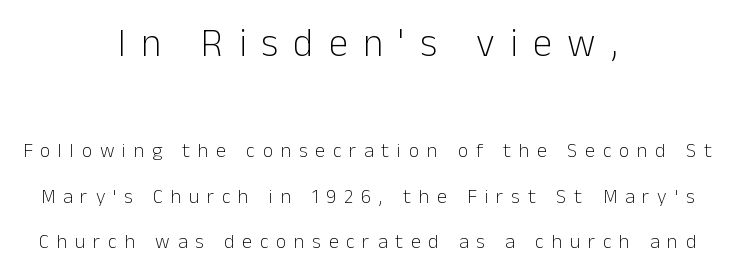
Q: Is the text bold? A: No.
Q: Is the text italic (slanted)? A: No, it is upright.
Q: Is the typeface a serif or a sans-serif typeface? A: Sans-serif.
Q: Is the text underlined? A: No.
Q: How is the paragraph aligned? A: Centered.
Q: Is the spacing between letters normal or unusually wide? A: Unusually wide.
Q: Is the spacing between lines tight, normal or loose? A: Loose.
Q: Which block of text is set in a larger size, the first (top) or the second (bottom)? A: The first (top) one.
Q: Width (condensed, normal, or wide)? A: Normal.
Q: Stroke contrast? A: Low.
Q: x-height? A: Medium.
Q: Monospaced? A: No.
